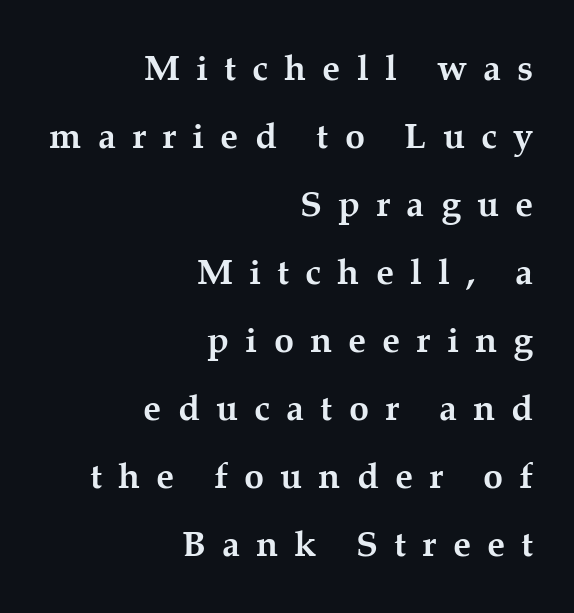
This is serif lettering, the kind often seen in printed books. Short and long lines alike share a common ending point at right. Caption: bold face, heavy strokes. Nope, not italic — everything's standing straight. Here the designer chose a conventional face with non-uniform glyph widths. Descenders hang freely into open space.
